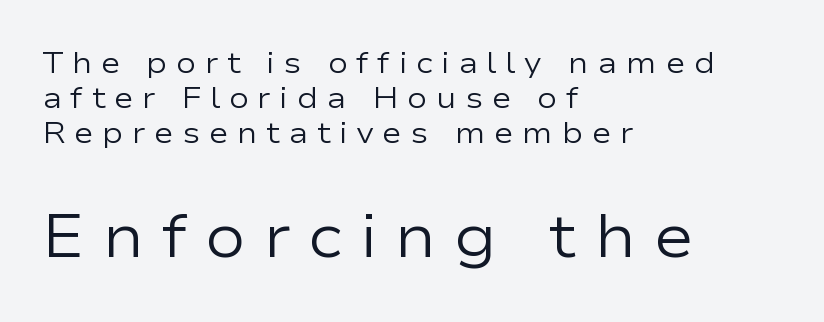
{"serif": "no", "italic": "no", "bold": "no", "weight": "regular", "width": "wide", "stroke_contrast": "low", "x_height": "medium", "monospaced": "no", "underline": "no", "align": "left", "line_spacing_ratio": 1.16, "letter_spacing": "wide", "letter_spacing_em": 0.28, "larger_block": "second", "size_ratio": 2.03, "glyph_px": 61}
